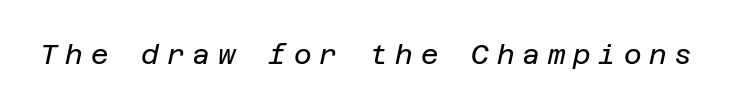
Q: Is the text bold? A: No.
Q: Is the text italic (slanted)? A: Yes, it leans right by about 12 degrees.
Q: Is the text underlined? A: No.
Q: Is the spacing between letters normal or unusually wide? A: Unusually wide.
